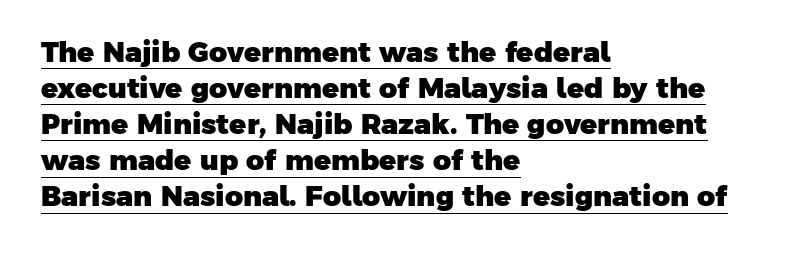
This is heavy type, rendered in bold. Students, note that the glyphs here touch the page at normal intervals. Every row of glyphs begins at an identical x-position on the left. The lettering is marked with a stroke running underneath it. The font family rendered here belongs to the sans-serif group.
